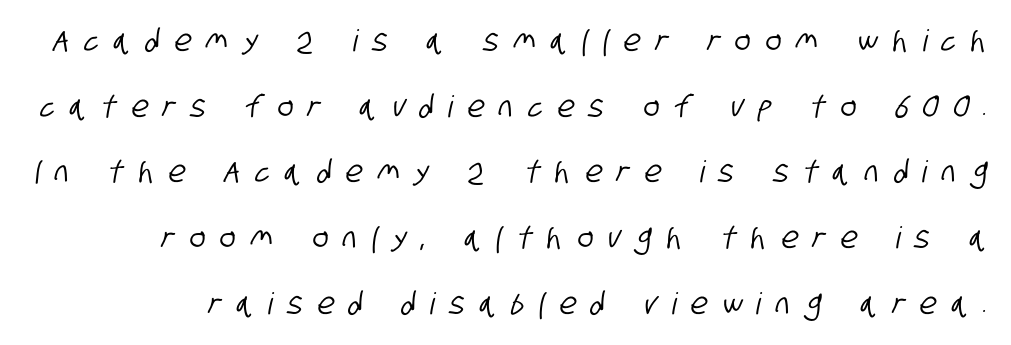
The image shows 30 px condensed sans-serif type; set loose line spacing (2.19x), unusually wide letter spacing (+0.5 em), not underlined; low stroke contrast and a large x-height.
